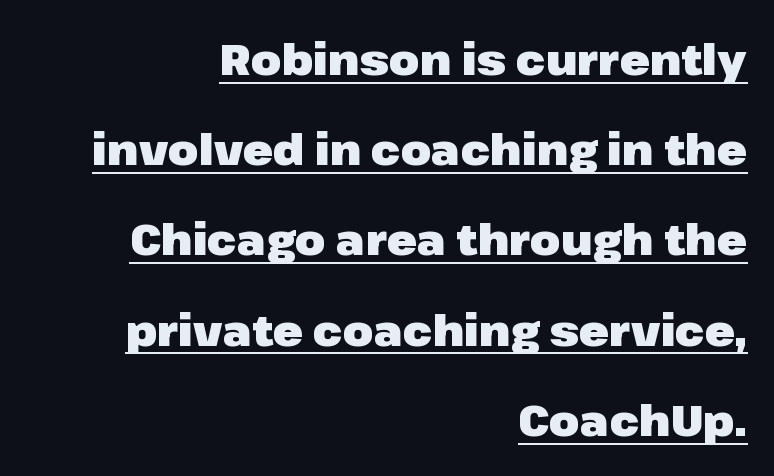
Q: Is the text bold? A: Yes.
Q: Is the text italic (slanted)? A: No, it is upright.
Q: Is the typeface a serif or a sans-serif typeface? A: Sans-serif.
Q: Is the text underlined? A: Yes.
Q: How is the paragraph aligned? A: Right-aligned.
Q: Is the spacing between letters normal or unusually wide? A: Normal.
Q: Is the spacing between lines tight, normal or loose? A: Loose.
Q: Width (condensed, normal, or wide)? A: Normal.
Q: Stroke contrast? A: Low.
Q: x-height? A: Medium.
Q: Monospaced? A: No.
